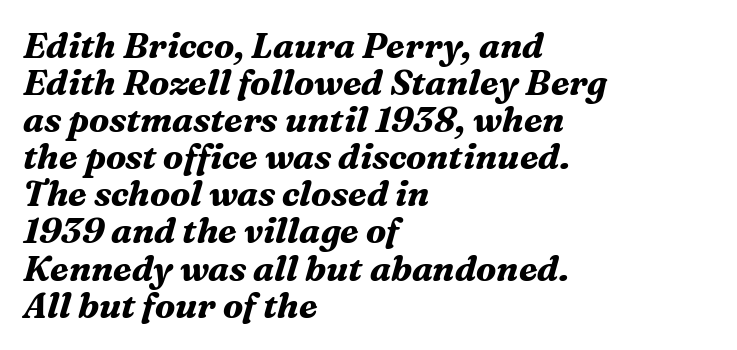
Q: Is the text bold? A: Yes.
Q: Is the text italic (slanted)? A: Yes, it leans right by about 16 degrees.
Q: Is the typeface a serif or a sans-serif typeface? A: Serif.
Q: Is the text underlined? A: No.
Q: How is the paragraph aligned? A: Left-aligned.
Q: Is the spacing between letters normal or unusually wide? A: Normal.
Q: Is the spacing between lines tight, normal or loose? A: Tight.
Q: Width (condensed, normal, or wide)? A: Normal.
Q: Stroke contrast? A: Medium.
Q: x-height? A: Medium.
Q: Monospaced? A: No.
